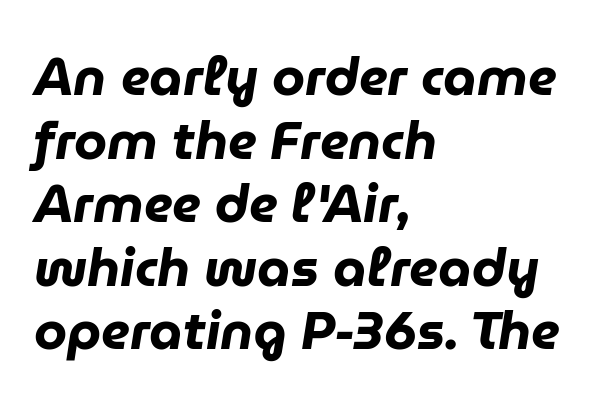
What weight is shown? A full bold with thick strokes. The compositor pushed each line to the left boundary. You could not count columns in this text — the font is proportionally spaced. These lines were composed using italics. No extra tracking has been applied to these lines. The baseline area is clear.
